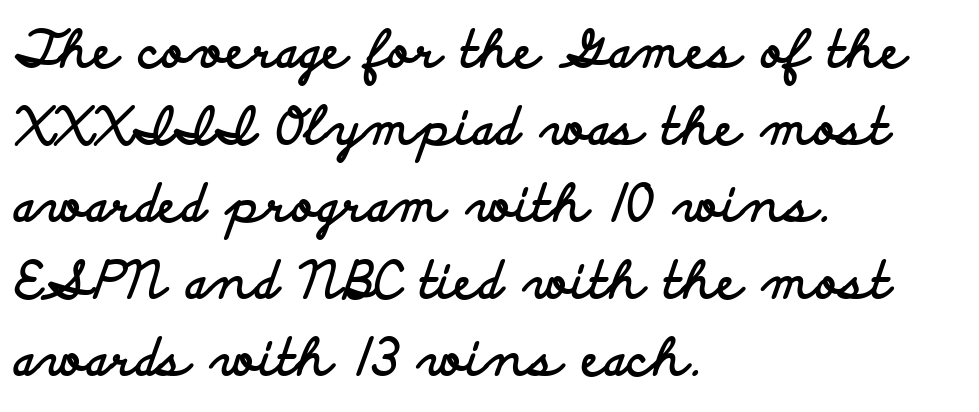
Q: Is the text bold? A: Yes.
Q: Is the text italic (slanted)? A: Yes.
Q: Is the typeface a serif or a sans-serif typeface? A: Sans-serif.
Q: Is the text underlined? A: No.
Q: How is the paragraph aligned? A: Left-aligned.
Q: Is the spacing between letters normal or unusually wide? A: Normal.
Q: Is the spacing between lines tight, normal or loose? A: Normal.
Q: Width (condensed, normal, or wide)? A: Wide.
Q: Stroke contrast? A: Low.
Q: x-height? A: Small.
Q: Monospaced? A: No.
